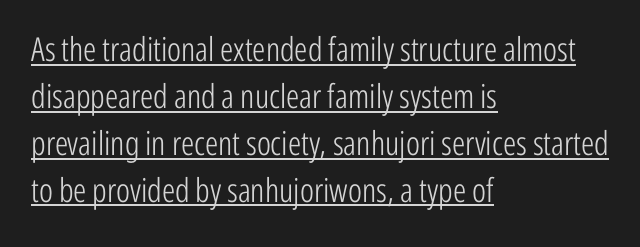
{"serif": "no", "italic": "no", "bold": "no", "weight": "light", "width": "condensed", "stroke_contrast": "low", "x_height": "medium", "monospaced": "no", "underline": "yes", "align": "left", "line_spacing": "normal", "line_spacing_ratio": 1.42, "letter_spacing": "normal", "letter_spacing_em": 0.0, "glyph_px": 33}
